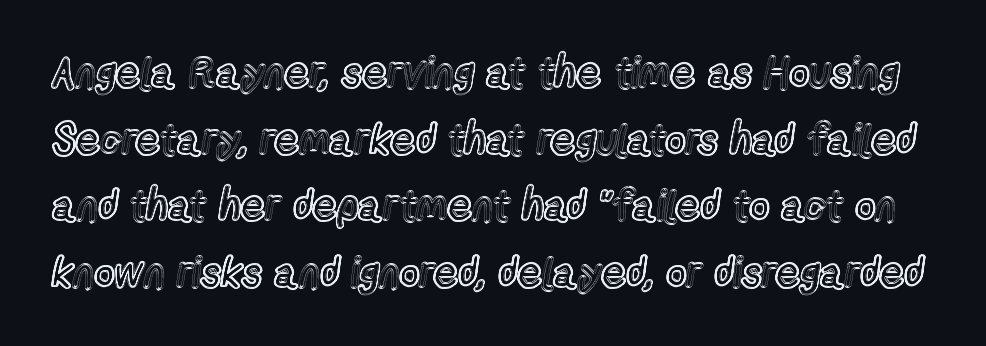
Spacing between characters is what you'd get straight out of the box. The vertical gap from one line to the next is medium. This sample has the flowing, uneven cadence of proportional lettering.
